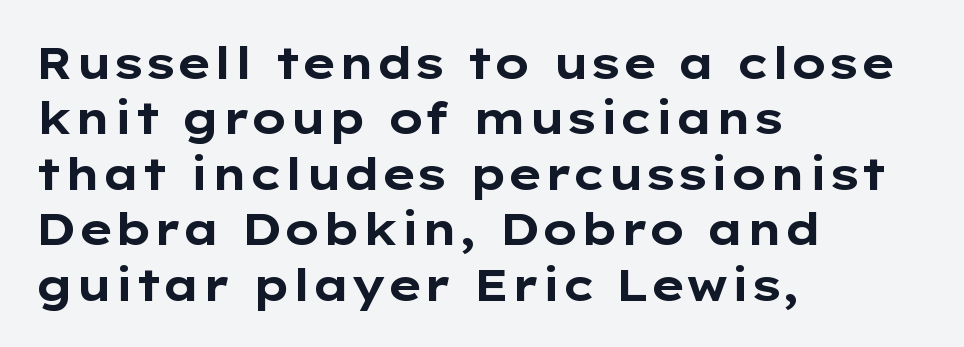
Q: Is the text bold? A: Yes.
Q: Is the text italic (slanted)? A: No, it is upright.
Q: Is the typeface a serif or a sans-serif typeface? A: Sans-serif.
Q: Is the text underlined? A: No.
Q: How is the paragraph aligned? A: Left-aligned.
Q: Is the spacing between letters normal or unusually wide? A: Normal.
Q: Is the spacing between lines tight, normal or loose? A: Normal.
Q: Width (condensed, normal, or wide)? A: Wide.
Q: Stroke contrast? A: Low.
Q: x-height? A: Medium.
Q: Monospaced? A: No.
